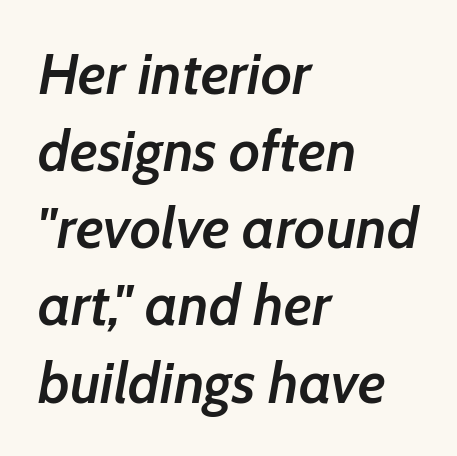
Q: Is the text bold? A: Semi-bold.
Q: Is the text italic (slanted)? A: Yes, it leans right by about 7 degrees.
Q: Is the text underlined? A: No.
Q: How is the paragraph aligned? A: Left-aligned.
Q: Is the spacing between letters normal or unusually wide? A: Normal.
Q: Is the spacing between lines tight, normal or loose? A: Normal.
Q: Width (condensed, normal, or wide)? A: Normal.
Q: Stroke contrast? A: Low.
Q: x-height? A: Medium.
Q: Monospaced? A: No.
